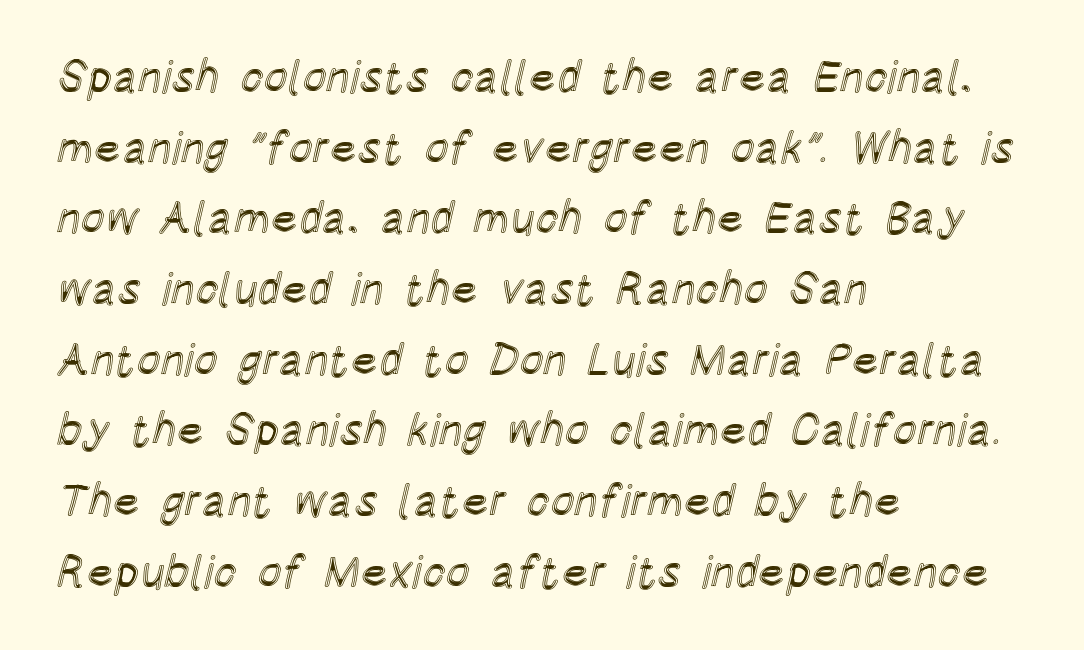
{"width": "condensed", "x_height": "large", "monospaced": "no", "underline": "no", "align": "left", "line_spacing": "normal", "line_spacing_ratio": 1.57, "letter_spacing": "normal", "letter_spacing_em": 0.0, "glyph_px": 45}
